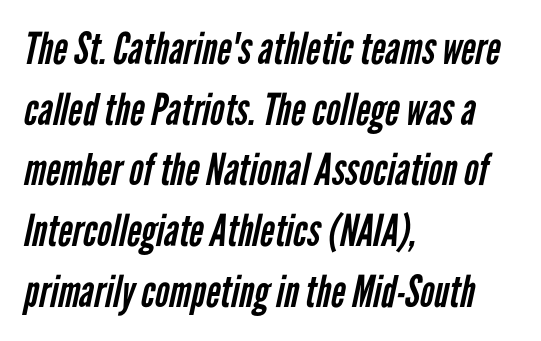
Bare-footed words on every line. Type style note: lacks serifs. Regular leading. Layout note: lines flush left.
